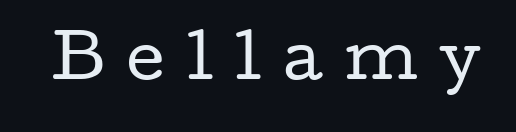
The image shows 59 px regular-weight, wide serif type, upright; set unusually wide letter spacing (+0.38 em), not underlined; low stroke contrast and a medium x-height.
